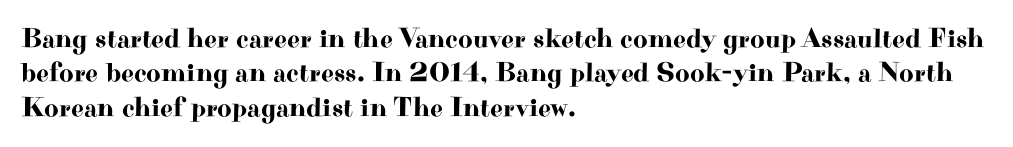
Check where the strokes stop: tiny serifs finish them off. In terms of letterspacing, this is plain default setting. Each letter keeps its own natural width here, so spacing adapts to shape. Compared with a centered layout, this one pins lines to the left instead.
